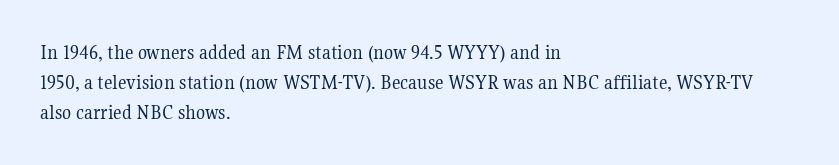
Quick note: interline space is typical. Nothing unusual about the tracking: characters are spaced as the font intends. Unmarked baselines from the first word to the last. No italicization has been applied; the sample stays upright.
